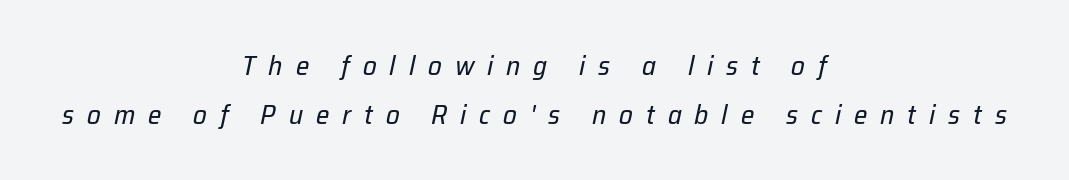
The font sits on the lighter half of the weight spectrum, regular included. Characters follow at a spacing far wider than the type designer built in. Observe the lean: these are italic letterforms. Caption: multi-line text, centered on the measure. Each row of text sits above clean, open space.
